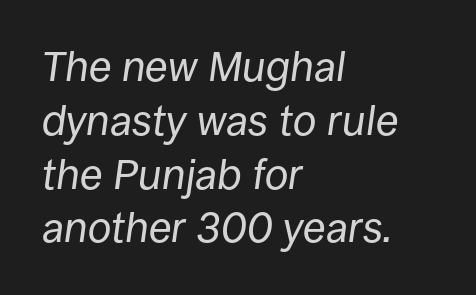
Q: Is the text bold? A: No.
Q: Is the text italic (slanted)? A: Yes, it leans right by about 8 degrees.
Q: Is the text underlined? A: No.
Q: How is the paragraph aligned? A: Left-aligned.
Q: Is the spacing between letters normal or unusually wide? A: Normal.
Q: Is the spacing between lines tight, normal or loose? A: Normal.
Q: Width (condensed, normal, or wide)? A: Normal.
Q: Stroke contrast? A: Low.
Q: x-height? A: Large.
Q: Monospaced? A: No.
